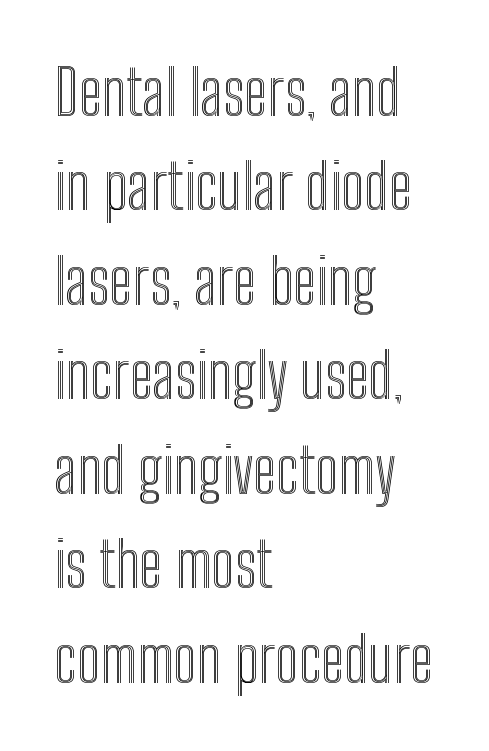
Q: Is the text italic (slanted)? A: No, it is upright.
Q: Is the text underlined? A: No.
Q: How is the paragraph aligned? A: Left-aligned.
Q: Is the spacing between letters normal or unusually wide? A: Normal.
Q: Is the spacing between lines tight, normal or loose? A: Normal.
Q: Width (condensed, normal, or wide)? A: Condensed.
Q: x-height? A: Medium.
Q: Monospaced? A: No.
